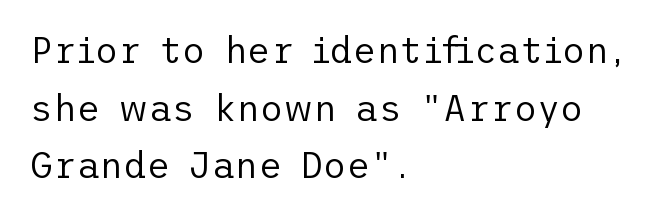
Q: Is the text bold? A: No.
Q: Is the text italic (slanted)? A: No, it is upright.
Q: Is the typeface a serif or a sans-serif typeface? A: Sans-serif.
Q: Is the text underlined? A: No.
Q: How is the paragraph aligned? A: Left-aligned.
Q: Is the spacing between letters normal or unusually wide? A: Normal.
Q: Is the spacing between lines tight, normal or loose? A: Normal.
Q: Width (condensed, normal, or wide)? A: Normal.
Q: Stroke contrast? A: Low.
Q: x-height? A: Medium.
